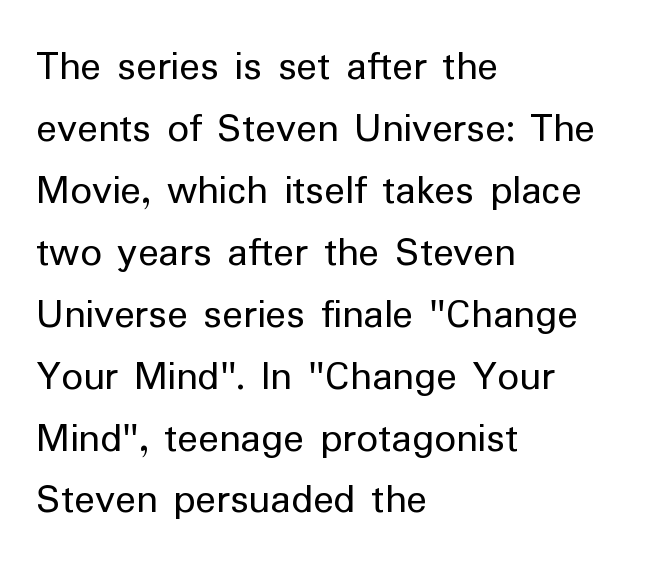
The image shows 43 px regular-weight sans-serif type, upright; set left-aligned, normal line spacing (1.44x), normal letter spacing, not underlined; low stroke contrast and a medium x-height.
